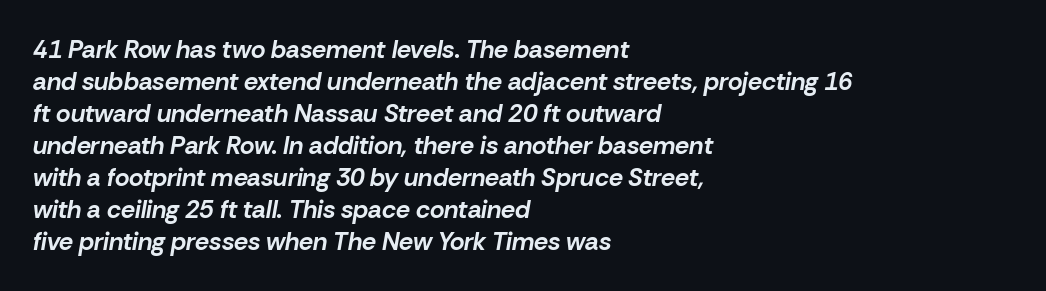
Q: Is the text bold? A: Yes.
Q: Is the text italic (slanted)? A: Yes, it leans right by about 10 degrees.
Q: Is the text underlined? A: No.
Q: How is the paragraph aligned? A: Left-aligned.
Q: Is the spacing between letters normal or unusually wide? A: Normal.
Q: Is the spacing between lines tight, normal or loose? A: Normal.
